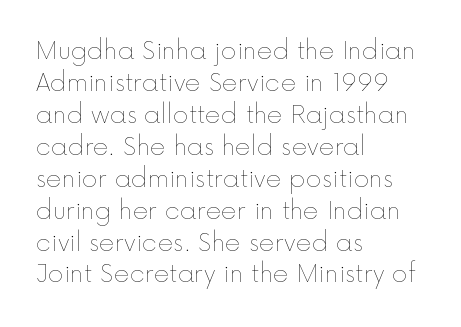
Q: Is the text bold? A: No.
Q: Is the text italic (slanted)? A: No, it is upright.
Q: Is the text underlined? A: No.
Q: How is the paragraph aligned? A: Left-aligned.
Q: Is the spacing between letters normal or unusually wide? A: Normal.
Q: Is the spacing between lines tight, normal or loose? A: Normal.
